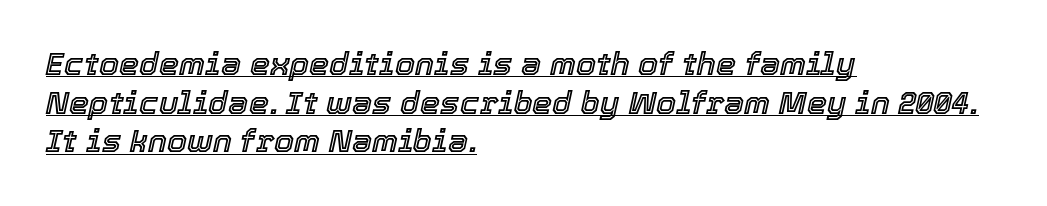
The axis of the letterforms is tilted away from vertical. Caption: lettering with a line underneath. Alignment: flush left. Each word holds together tightly as a unit, with standard inter-letter gaps.
